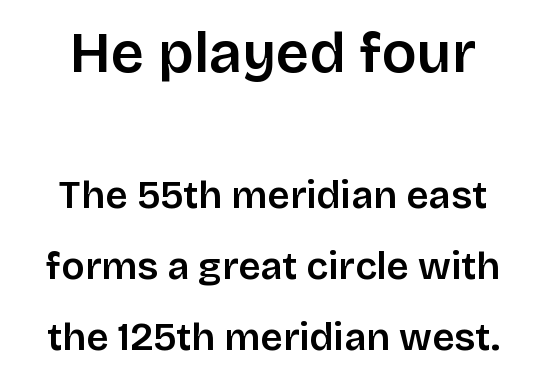
Q: Is the text italic (slanted)? A: No, it is upright.
Q: Is the typeface a serif or a sans-serif typeface? A: Sans-serif.
Q: Is the text underlined? A: No.
Q: How is the paragraph aligned? A: Centered.
Q: Is the spacing between letters normal or unusually wide? A: Normal.
Q: Which block of text is set in a larger size, the first (top) or the second (bottom)? A: The first (top) one.
Q: Width (condensed, normal, or wide)? A: Normal.
Q: Stroke contrast? A: Low.
Q: x-height? A: Large.
Q: Monospaced? A: No.
